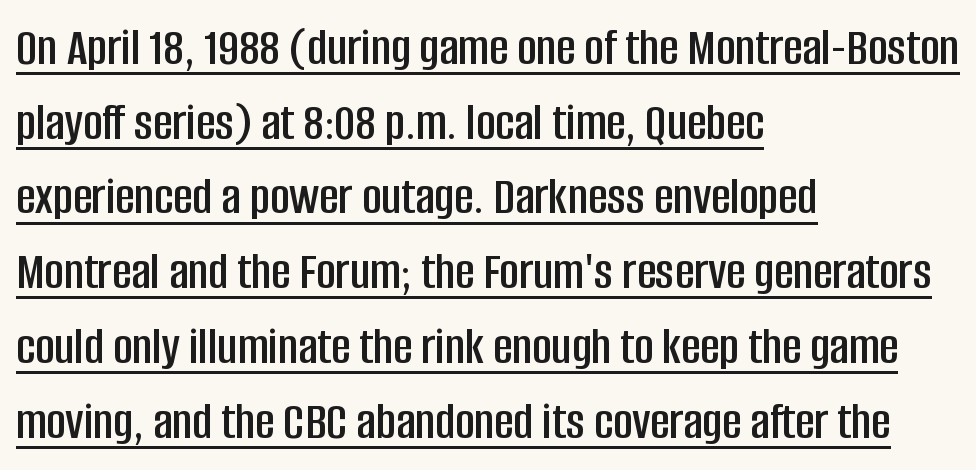
The image shows 53 px condensed sans-serif type, upright; set left-aligned, normal line spacing (1.41x), normal letter spacing, underlined; low stroke contrast and a large x-height.
